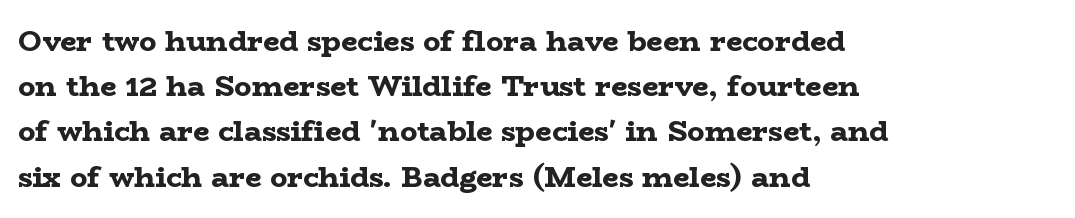
The image shows 29 px bold, wide serif type, upright; set left-aligned, normal line spacing (1.56x), normal letter spacing, not underlined; low stroke contrast and a medium x-height.
